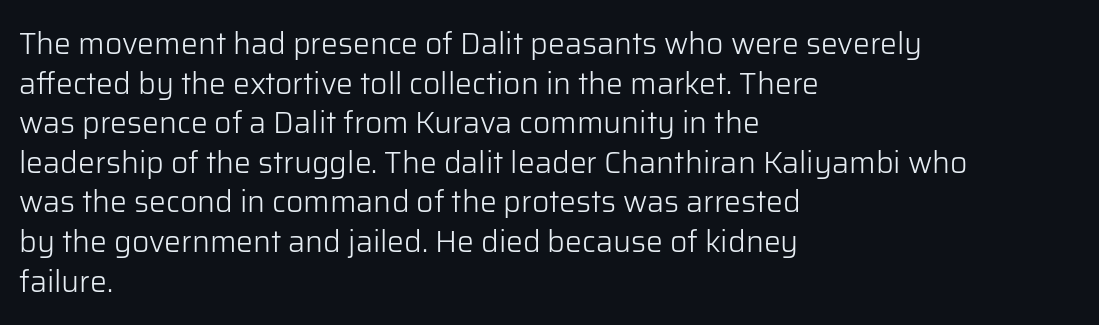
Q: Is the text bold? A: No.
Q: Is the text italic (slanted)? A: No, it is upright.
Q: Is the typeface a serif or a sans-serif typeface? A: Sans-serif.
Q: Is the text underlined? A: No.
Q: How is the paragraph aligned? A: Left-aligned.
Q: Is the spacing between letters normal or unusually wide? A: Normal.
Q: Is the spacing between lines tight, normal or loose? A: Normal.
Q: Width (condensed, normal, or wide)? A: Normal.
Q: Stroke contrast? A: Low.
Q: x-height? A: Medium.
Q: Monospaced? A: No.
